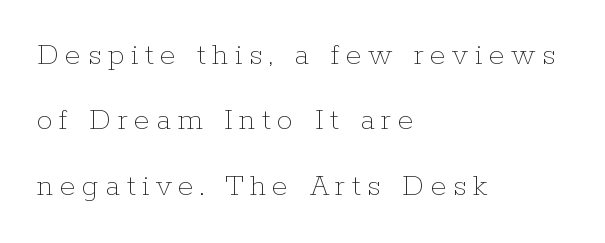
The image shows 32 px thin type, upright; set left-aligned, loose line spacing (2.04x), unusually wide letter spacing (+0.2 em), not underlined; low stroke contrast and a medium x-height.
